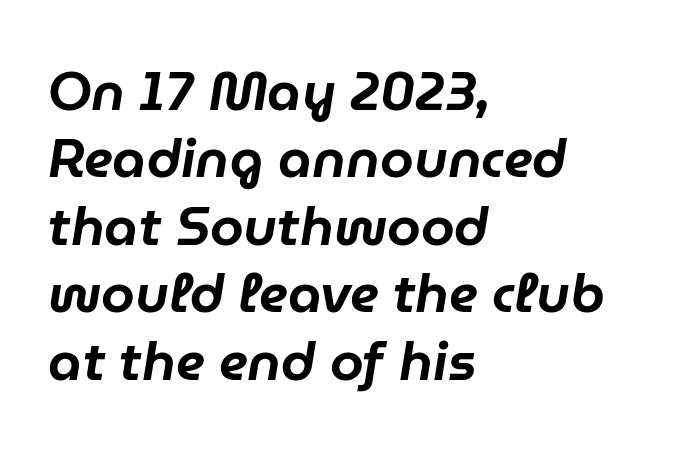
Caption: multi-line text, flush left, ragged right. Honestly, the row spacing looks completely unremarkable. Looks like regular typesetting: each glyph gets only the width it needs. The font's italic variant was chosen for this text. The glyphs are unaccompanied by any horizontal stroke below them. The line texture is even and compact thanks to regular tracking.
